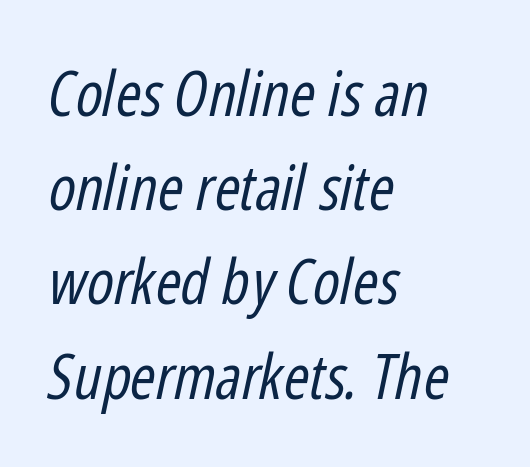
The image shows 62 px regular-weight, condensed type, italic (leaning right); set left-aligned, normal line spacing (1.52x), normal letter spacing, not underlined; low stroke contrast and a medium x-height.
